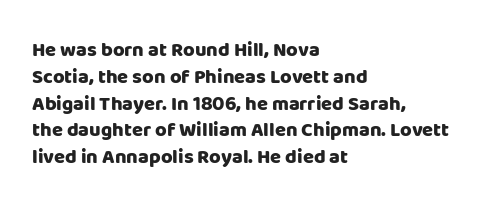
Q: Is the text bold? A: Yes.
Q: Is the text italic (slanted)? A: No, it is upright.
Q: Is the text underlined? A: No.
Q: How is the paragraph aligned? A: Left-aligned.
Q: Is the spacing between letters normal or unusually wide? A: Normal.
Q: Is the spacing between lines tight, normal or loose? A: Normal.
